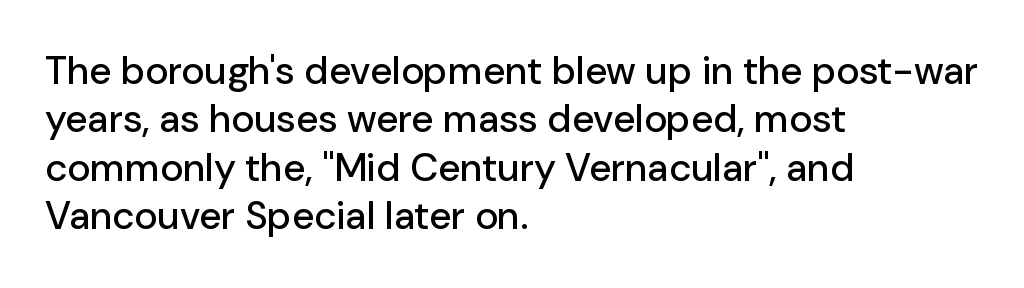
Looks like regular typesetting: each glyph gets only the width it needs. These lines stack with their left ends in a neat column. The letters carry no serifs — their stems end cleanly without finishing strokes. Every character sits straight up, as roman type does. Short note: letters normally spaced.
